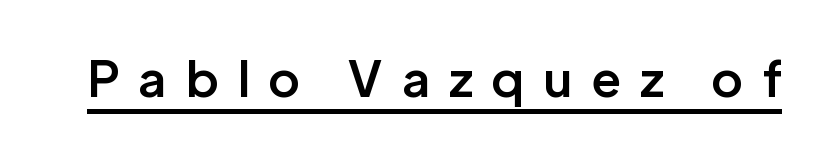
The image shows 49 px semibold sans-serif type, upright; set unusually wide letter spacing (+0.41 em), underlined; low stroke contrast and a medium x-height.
